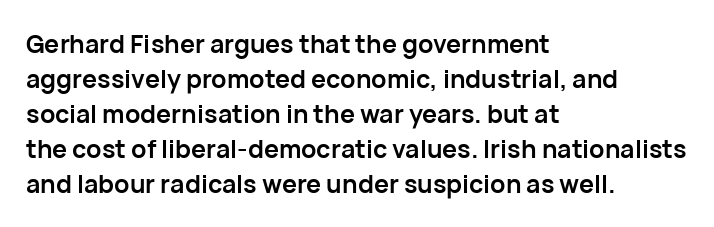
{"italic": "no", "bold": "yes", "underline": "no", "align": "left", "line_spacing": "normal", "line_spacing_ratio": 1.4, "letter_spacing": "normal", "letter_spacing_em": 0.0, "glyph_px": 25}
